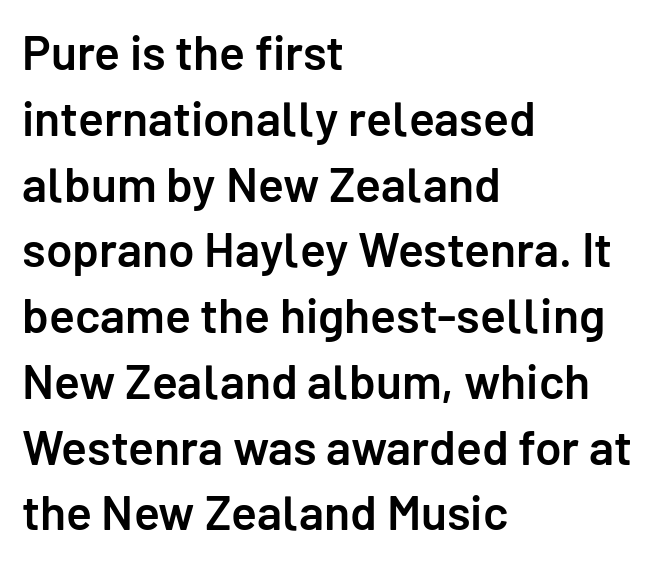
The image shows 48 px semibold sans-serif type, upright; set left-aligned, normal line spacing (1.37x), normal letter spacing, not underlined; low stroke contrast and a medium x-height.
